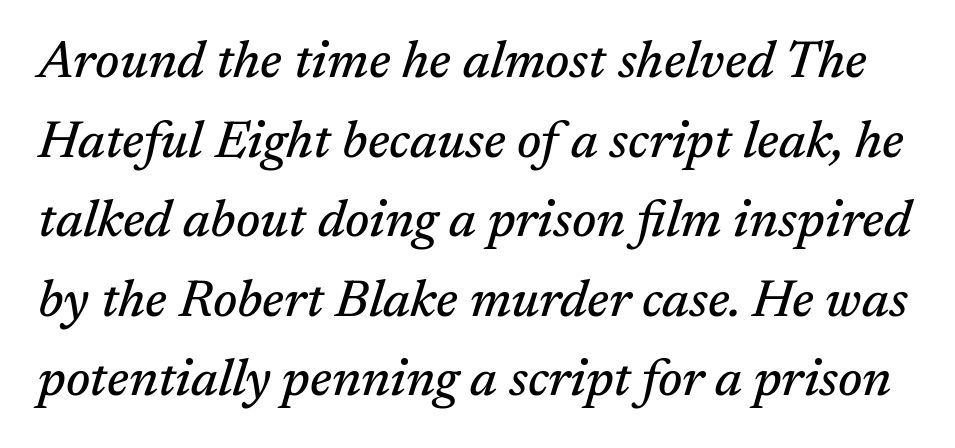
The image shows 52 px serif type, italic (leaning right); set normal line spacing (1.53x), normal letter spacing, not underlined; medium stroke contrast and a medium x-height.
